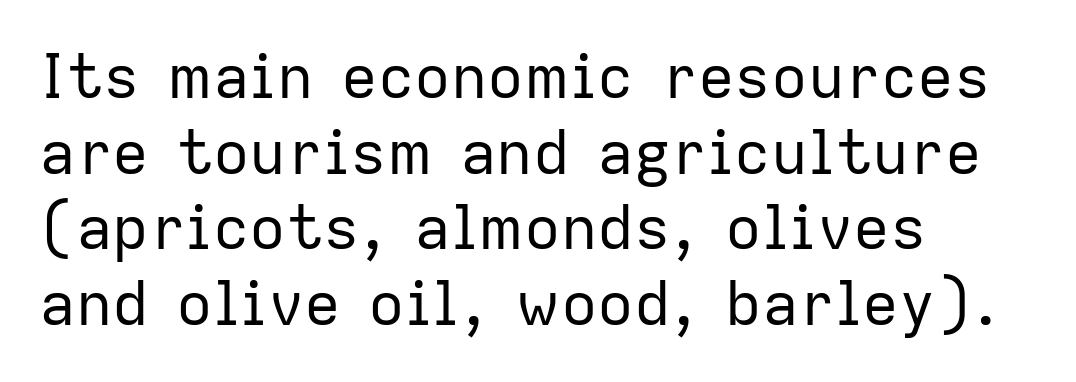
{"serif": "no", "italic": "no", "bold": "no", "weight": "regular", "width": "normal", "stroke_contrast": "low", "x_height": "medium", "monospaced": "no", "underline": "no", "align": "left", "line_spacing_ratio": 1.24, "letter_spacing": "normal", "letter_spacing_em": 0.0, "glyph_px": 61}
